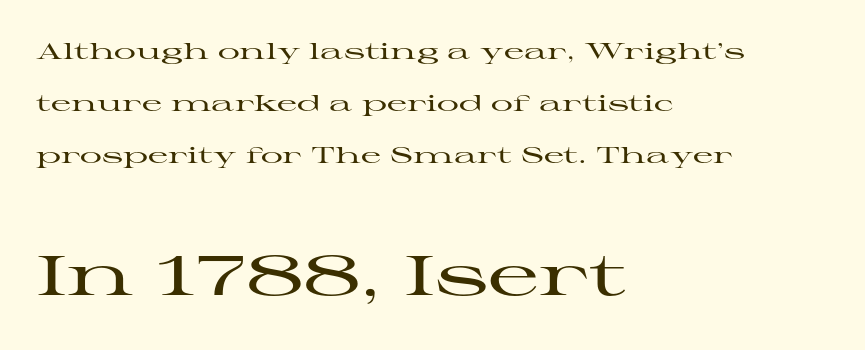
{"serif": "yes", "italic": "no", "width": "wide", "stroke_contrast": "high", "x_height": "medium", "monospaced": "no", "underline": "no", "align": "left", "line_spacing": "loose", "line_spacing_ratio": 2.36, "letter_spacing": "normal", "letter_spacing_em": 0.0, "larger_block": "second", "size_ratio": 2.55, "glyph_px": 56}
